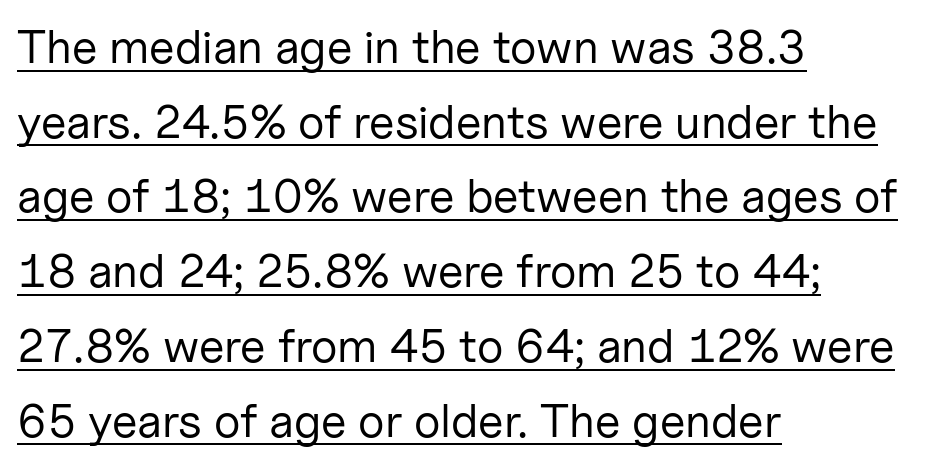
The image shows 47 px regular-weight sans-serif type, upright; set left-aligned, normal line spacing (1.59x), normal letter spacing, underlined; low stroke contrast and a medium x-height.
